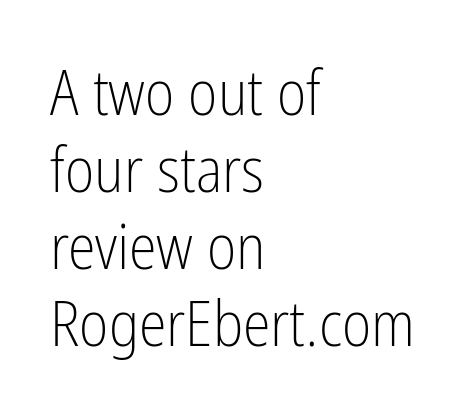
Proportional: the letters do not fall into vertical columns. The paragraph has a hard left edge and a soft right edge. This is the regular roman posture of the typeface. Honestly, there is no underline to notice here at all.
